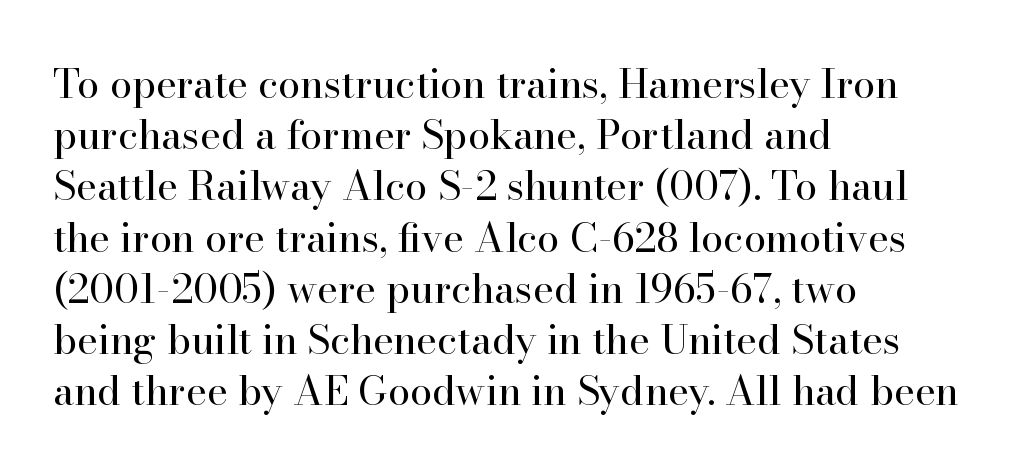
Q: Is the text bold? A: No.
Q: Is the text italic (slanted)? A: No, it is upright.
Q: Is the typeface a serif or a sans-serif typeface? A: Serif.
Q: Is the text underlined? A: No.
Q: How is the paragraph aligned? A: Left-aligned.
Q: Is the spacing between letters normal or unusually wide? A: Normal.
Q: Is the spacing between lines tight, normal or loose? A: Normal.
Q: Width (condensed, normal, or wide)? A: Normal.
Q: Stroke contrast? A: High.
Q: x-height? A: Small.
Q: Monospaced? A: No.
